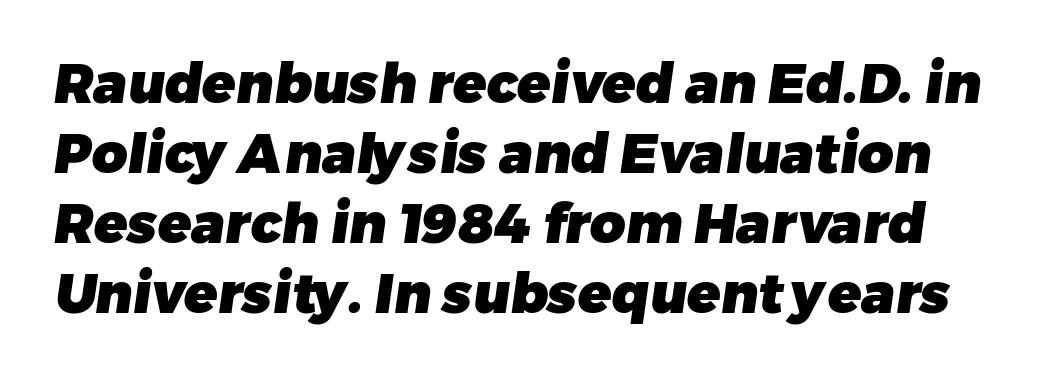
Q: Is the text bold? A: Yes.
Q: Is the typeface a serif or a sans-serif typeface? A: Sans-serif.
Q: Is the text underlined? A: No.
Q: Is the spacing between letters normal or unusually wide? A: Normal.
Q: Is the spacing between lines tight, normal or loose? A: Normal.
Q: Width (condensed, normal, or wide)? A: Normal.
Q: Stroke contrast? A: Low.
Q: x-height? A: Medium.
Q: Monospaced? A: No.
